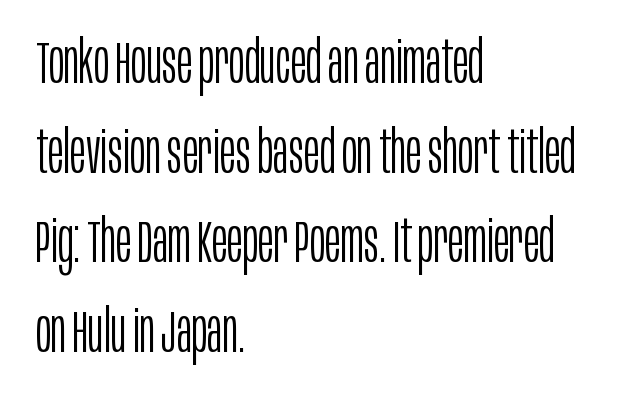
Q: Is the text bold? A: No.
Q: Is the text italic (slanted)? A: No, it is upright.
Q: Is the typeface a serif or a sans-serif typeface? A: Sans-serif.
Q: Is the text underlined? A: No.
Q: How is the paragraph aligned? A: Left-aligned.
Q: Is the spacing between letters normal or unusually wide? A: Normal.
Q: Is the spacing between lines tight, normal or loose? A: Normal.
Q: Width (condensed, normal, or wide)? A: Condensed.
Q: Stroke contrast? A: Low.
Q: x-height? A: Large.
Q: Monospaced? A: No.
